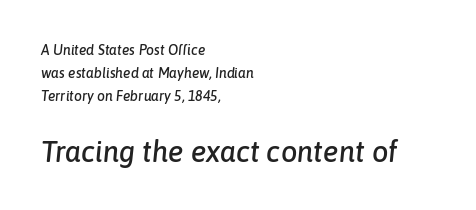
How are the letters spaced? Ordinarily, with no added tracking. Check under the words: just untouched page. Larger block? The one below; the one above is distinctly smaller. Whoever set this chose a conventional vertical rhythm. The text carries the slant typical of an italic or oblique font. Character widths vary here, with narrow letters taking less room than wide ones.
